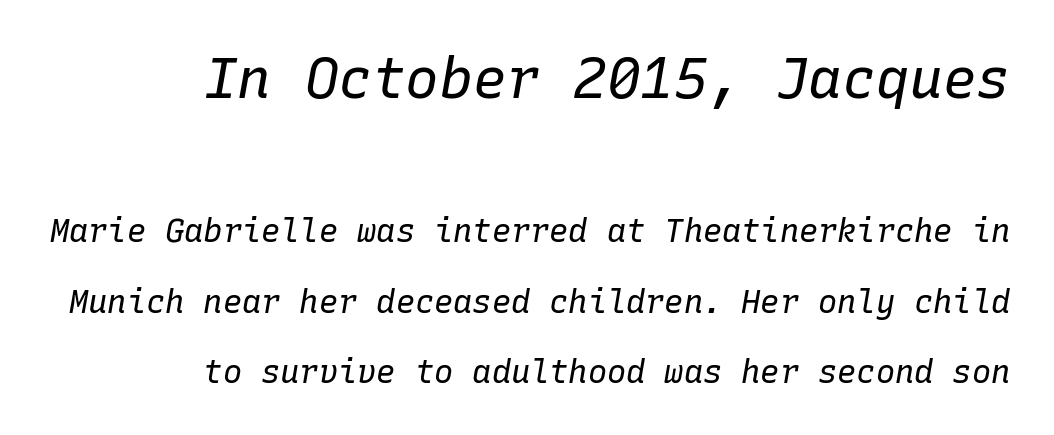
The image shows 56 px regular-weight type, italic (leaning right), monospaced; set right-aligned, loose line spacing (2.19x), normal letter spacing, not underlined; the first (top) block is 1.75x larger; low stroke contrast and a medium x-height.
